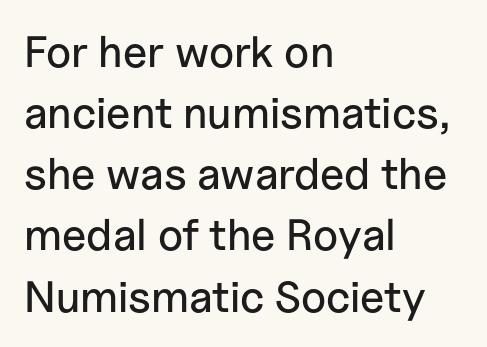
The image shows 44 px sans-serif type, upright; set left-aligned, normal line spacing (1.39x), normal letter spacing, not underlined; low stroke contrast and a medium x-height.
